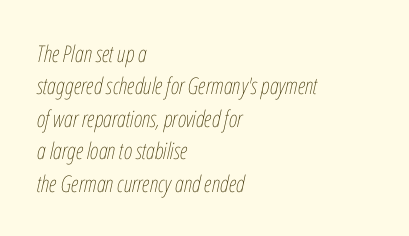
The image shows 23 px text type, italic (leaning right); set left-aligned, normal line spacing (1.41x), normal letter spacing, not underlined.
